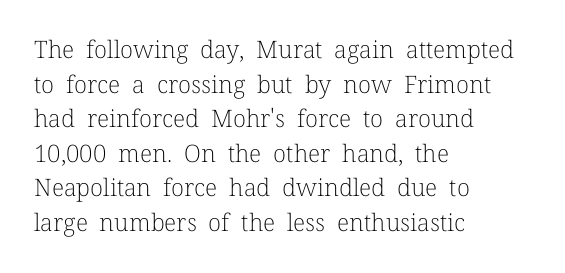
The image shows 24 px text type, upright; set left-aligned, normal line spacing (1.44x), normal letter spacing, not underlined.
